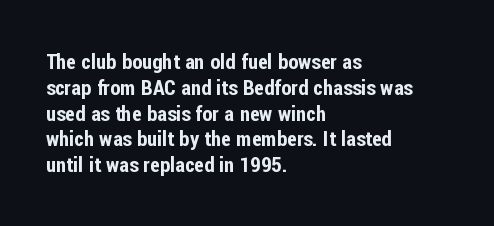
The image shows 21 px text type, upright; set left-aligned, line spacing 1.23x, normal letter spacing, not underlined.
